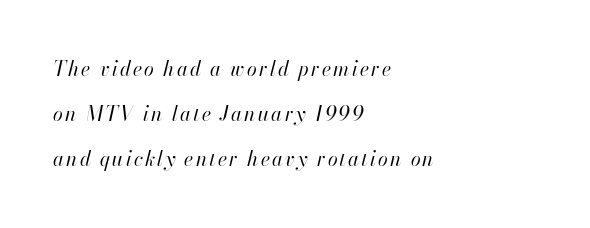
Q: Is the text bold? A: No.
Q: Is the text italic (slanted)? A: Yes, it leans right by about 13 degrees.
Q: Is the text underlined? A: No.
Q: How is the paragraph aligned? A: Left-aligned.
Q: Is the spacing between lines tight, normal or loose? A: Loose.
